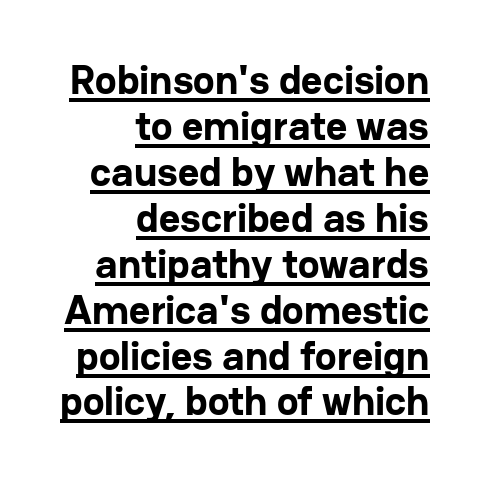
Q: Is the text bold? A: Yes.
Q: Is the text italic (slanted)? A: No, it is upright.
Q: Is the typeface a serif or a sans-serif typeface? A: Sans-serif.
Q: Is the text underlined? A: Yes.
Q: How is the paragraph aligned? A: Right-aligned.
Q: Is the spacing between letters normal or unusually wide? A: Normal.
Q: Is the spacing between lines tight, normal or loose? A: Tight.
Q: Width (condensed, normal, or wide)? A: Normal.
Q: Stroke contrast? A: Low.
Q: x-height? A: Medium.
Q: Monospaced? A: No.
